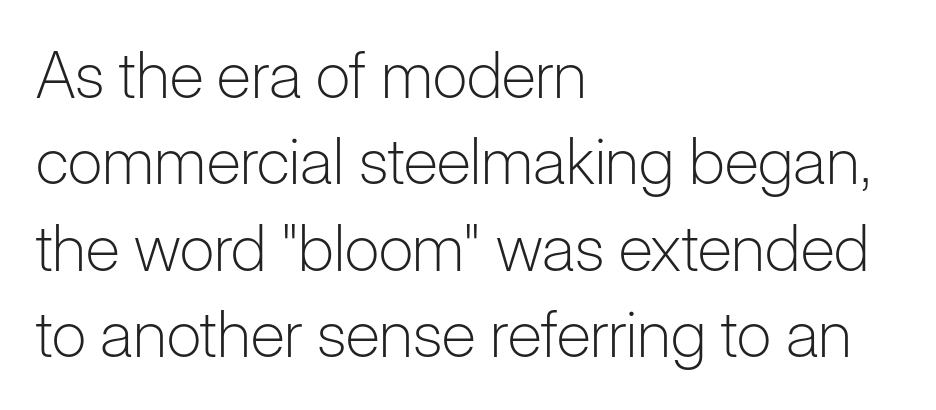
{"serif": "no", "italic": "no", "bold": "no", "weight": "light", "width": "normal", "stroke_contrast": "low", "x_height": "medium", "monospaced": "no", "underline": "no", "align": "left", "line_spacing": "normal", "line_spacing_ratio": 1.35, "letter_spacing": "normal", "letter_spacing_em": 0.0, "glyph_px": 64}
